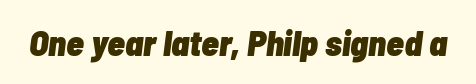
The image shows 36 px heavy, condensed type, italic (leaning right); set normal letter spacing, not underlined; low stroke contrast and a medium x-height.
